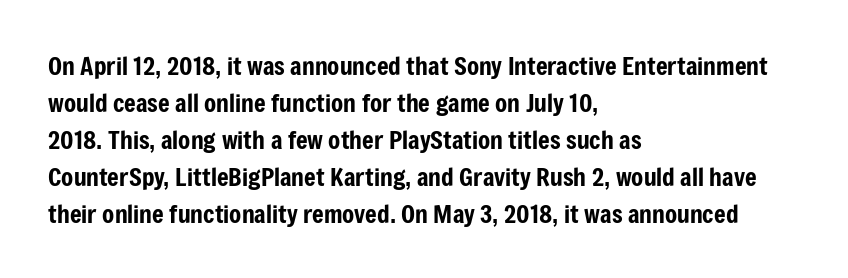
The space beneath each line is pristine and unruled. Compared with typical paragraphs, the rows here are spaced about the same. Notice how the passage keeps a crisp vertical edge on the left only. Short note: letters normally spaced.
